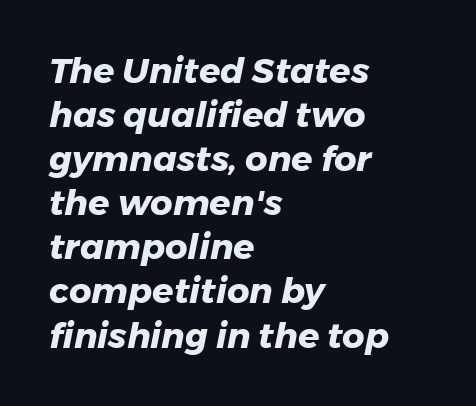
Q: Is the text bold? A: Yes.
Q: Is the text italic (slanted)? A: Yes, it leans right by about 11 degrees.
Q: Is the text underlined? A: No.
Q: How is the paragraph aligned? A: Left-aligned.
Q: Is the spacing between letters normal or unusually wide? A: Normal.
Q: Is the spacing between lines tight, normal or loose? A: Normal.
Q: Width (condensed, normal, or wide)? A: Normal.
Q: Stroke contrast? A: Low.
Q: x-height? A: Medium.
Q: Monospaced? A: No.
